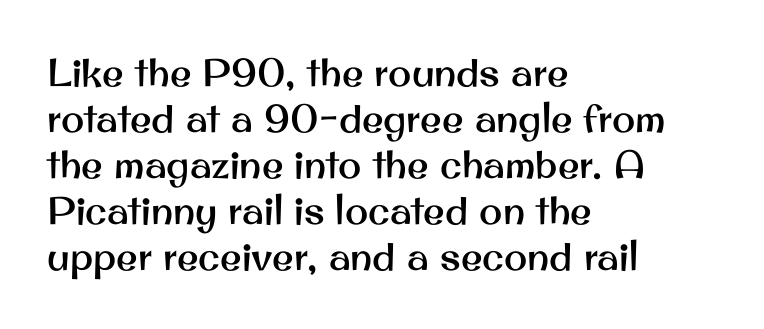
The image shows 39 px sans-serif type, upright; set left-aligned, line spacing 1.18x, normal letter spacing, not underlined; medium stroke contrast and a small x-height.
